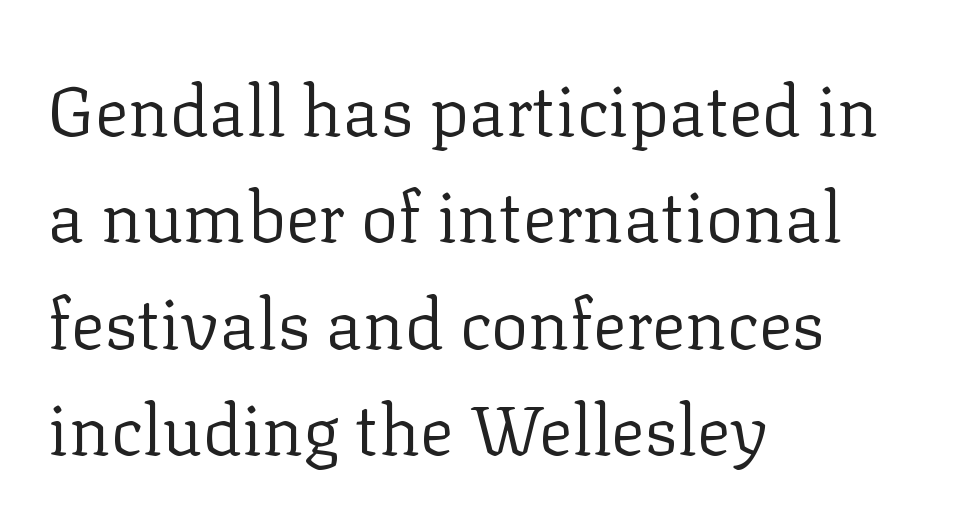
Q: Is the text bold? A: No.
Q: Is the text italic (slanted)? A: No, it is upright.
Q: Is the typeface a serif or a sans-serif typeface? A: Serif.
Q: Is the text underlined? A: No.
Q: How is the paragraph aligned? A: Left-aligned.
Q: Is the spacing between letters normal or unusually wide? A: Normal.
Q: Is the spacing between lines tight, normal or loose? A: Normal.
Q: Width (condensed, normal, or wide)? A: Normal.
Q: Stroke contrast? A: Low.
Q: x-height? A: Medium.
Q: Monospaced? A: No.
